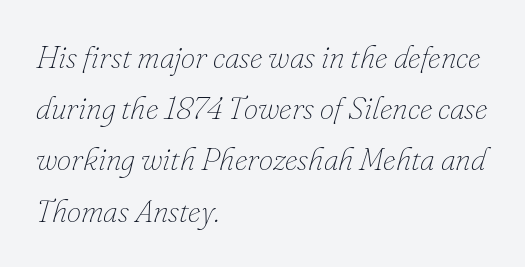
Q: Is the text bold? A: No.
Q: Is the text italic (slanted)? A: Yes, it leans right by about 16 degrees.
Q: Is the text underlined? A: No.
Q: How is the paragraph aligned? A: Left-aligned.
Q: Is the spacing between letters normal or unusually wide? A: Normal.
Q: Is the spacing between lines tight, normal or loose? A: Normal.
Q: Width (condensed, normal, or wide)? A: Normal.
Q: Stroke contrast? A: Low.
Q: x-height? A: Small.
Q: Monospaced? A: No.
